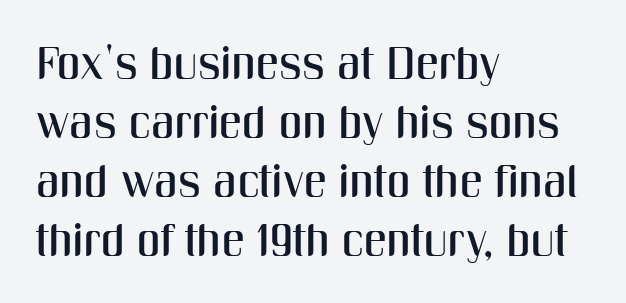
The image shows 46 px condensed sans-serif type, upright; set left-aligned, normal line spacing (1.28x), normal letter spacing, not underlined; medium stroke contrast and a medium x-height.
